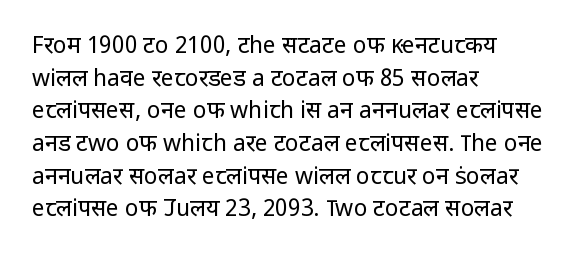
The image shows 23 px text type, upright; set left-aligned, normal line spacing (1.42x), normal letter spacing, not underlined.
